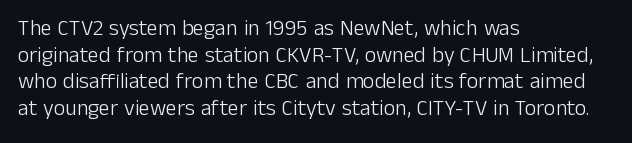
{"italic": "no", "bold": "no", "underline": "no", "align": "left", "line_spacing_ratio": 1.21, "letter_spacing": "normal", "letter_spacing_em": 0.0, "glyph_px": 22}
